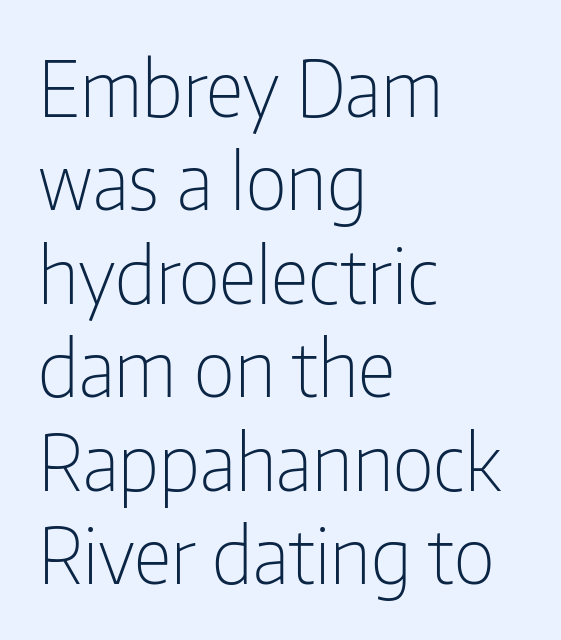
The rag falls on the right side of this text block. Tracking value appears to be zero — textbook default spacing. A typesetter would mark this as roman, not italic. A typesetter would call this proportional, since set widths differ per character.
